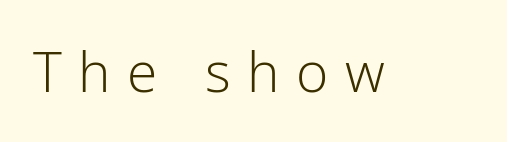
Q: Is the text bold? A: No.
Q: Is the text italic (slanted)? A: No, it is upright.
Q: Is the typeface a serif or a sans-serif typeface? A: Sans-serif.
Q: Is the text underlined? A: No.
Q: Is the spacing between letters normal or unusually wide? A: Unusually wide.
Q: Width (condensed, normal, or wide)? A: Normal.
Q: Stroke contrast? A: Low.
Q: x-height? A: Medium.
Q: Monospaced? A: No.
